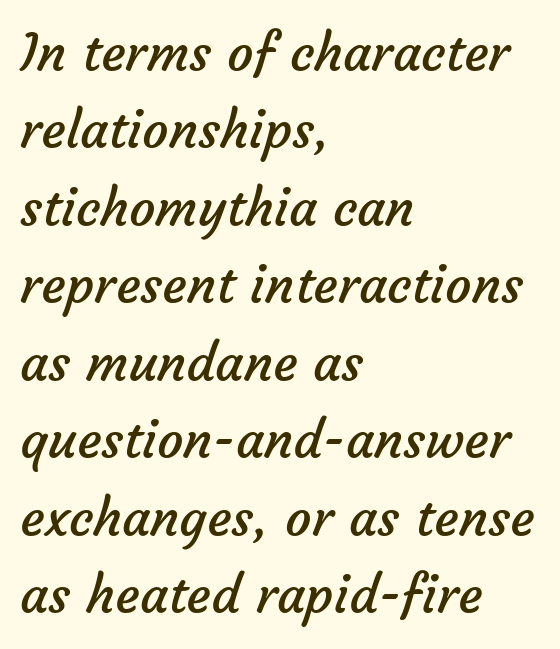
The image shows 52 px regular-weight sans-serif type; set left-aligned, normal line spacing (1.49x), normal letter spacing, not underlined; low stroke contrast and a medium x-height.
